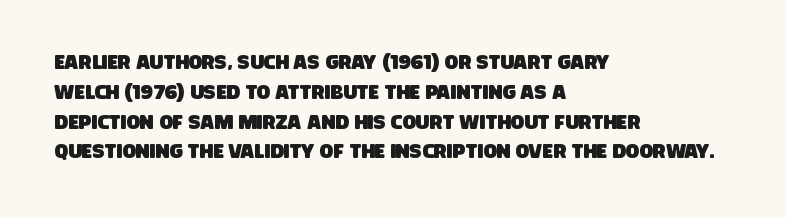
These lines are set flush left with a ragged right edge. The tracking reads as untouched default to a designer's eye. A typesetter would call this leading conventional body-copy spacing. This rendering features lettering with no underline.
